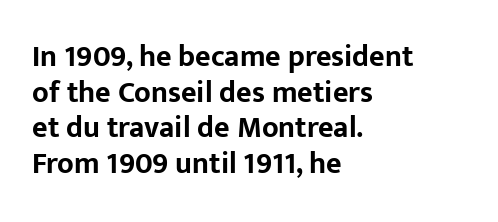
This sample uses a sans-serif face. Typographic density is high because the face is bold. Glance below the letters and you will spot only blank space. The rag falls on the right side of this text block.
